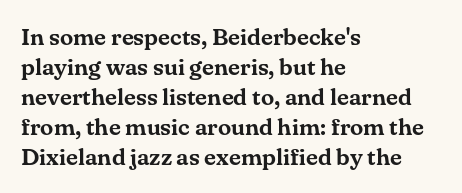
{"italic": "no", "underline": "no", "align": "left", "line_spacing": "normal", "line_spacing_ratio": 1.25, "letter_spacing": "normal", "letter_spacing_em": 0.0, "glyph_px": 24}
